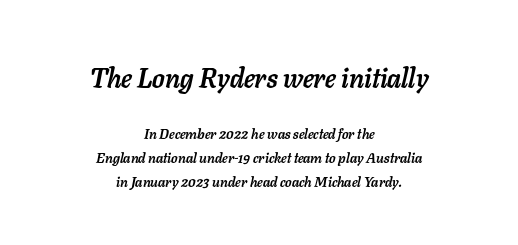
{"italic": "yes", "lean": "right", "slant_degrees": 11, "bold": "yes", "underline": "no", "align": "center", "line_spacing_ratio": 1.71, "letter_spacing": "normal", "letter_spacing_em": 0.0, "larger_block": "first", "size_ratio": 1.93, "glyph_px": 27}
